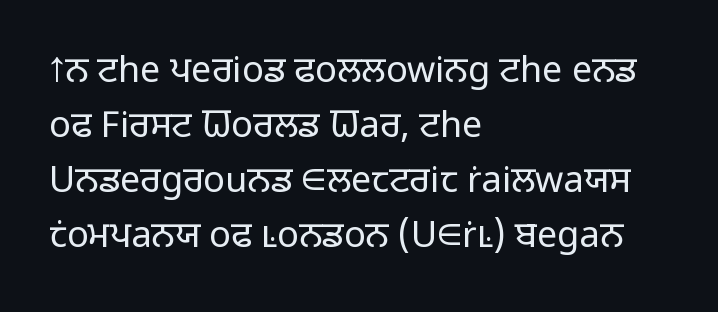
Notice how the stems are strictly vertical — no italics here. One glance says typical: line gaps are just what's usual. Every row of glyphs begins at an identical x-position on the left. To sum up the face: it is a sans, with no serifs. The face used here is proportionally spaced, like ordinary book or web type. No word sits above an underline.
